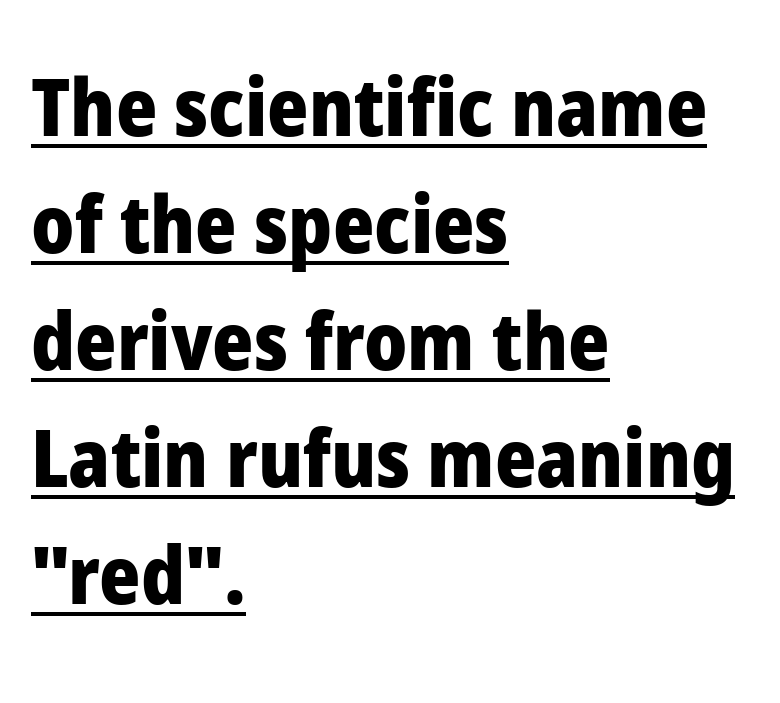
Q: Is the text bold? A: Yes.
Q: Is the text italic (slanted)? A: No, it is upright.
Q: Is the typeface a serif or a sans-serif typeface? A: Sans-serif.
Q: Is the text underlined? A: Yes.
Q: How is the paragraph aligned? A: Left-aligned.
Q: Is the spacing between letters normal or unusually wide? A: Normal.
Q: Is the spacing between lines tight, normal or loose? A: Normal.
Q: Width (condensed, normal, or wide)? A: Normal.
Q: Stroke contrast? A: Low.
Q: x-height? A: Medium.
Q: Monospaced? A: No.
